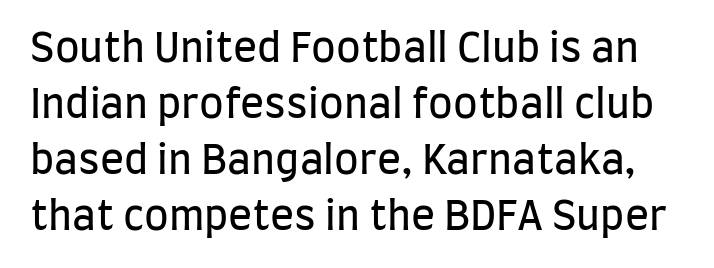
Q: Is the text bold? A: No.
Q: Is the text italic (slanted)? A: No, it is upright.
Q: Is the typeface a serif or a sans-serif typeface? A: Sans-serif.
Q: Is the text underlined? A: No.
Q: Is the spacing between letters normal or unusually wide? A: Normal.
Q: Is the spacing between lines tight, normal or loose? A: Normal.
Q: Width (condensed, normal, or wide)? A: Condensed.
Q: Stroke contrast? A: Low.
Q: x-height? A: Large.
Q: Monospaced? A: No.
